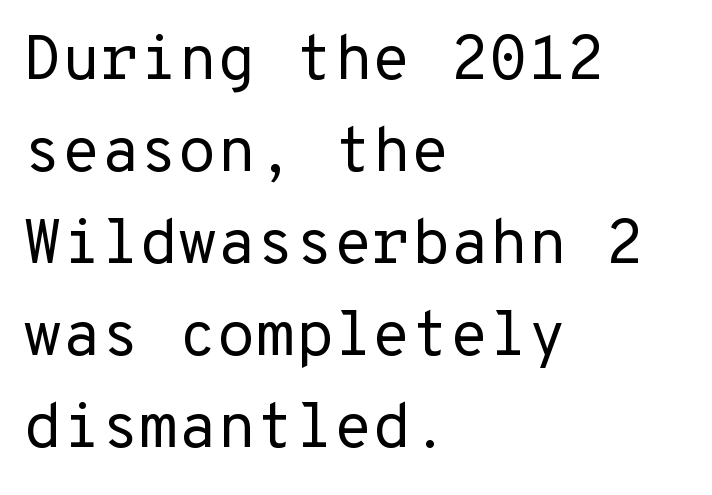
{"serif": "no", "italic": "no", "bold": "no", "weight": "regular", "width": "normal", "stroke_contrast": "low", "x_height": "medium", "monospaced": "yes", "underline": "no", "align": "left", "line_spacing": "normal", "line_spacing_ratio": 1.46, "letter_spacing": "normal", "letter_spacing_em": 0.0, "glyph_px": 63}
